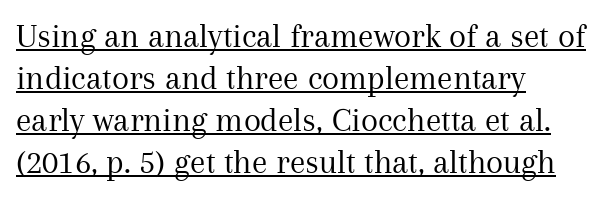
Q: Is the text bold? A: No.
Q: Is the text italic (slanted)? A: No, it is upright.
Q: Is the typeface a serif or a sans-serif typeface? A: Serif.
Q: Is the text underlined? A: Yes.
Q: How is the paragraph aligned? A: Left-aligned.
Q: Is the spacing between letters normal or unusually wide? A: Normal.
Q: Width (condensed, normal, or wide)? A: Normal.
Q: Stroke contrast? A: Medium.
Q: x-height? A: Medium.
Q: Monospaced? A: No.
